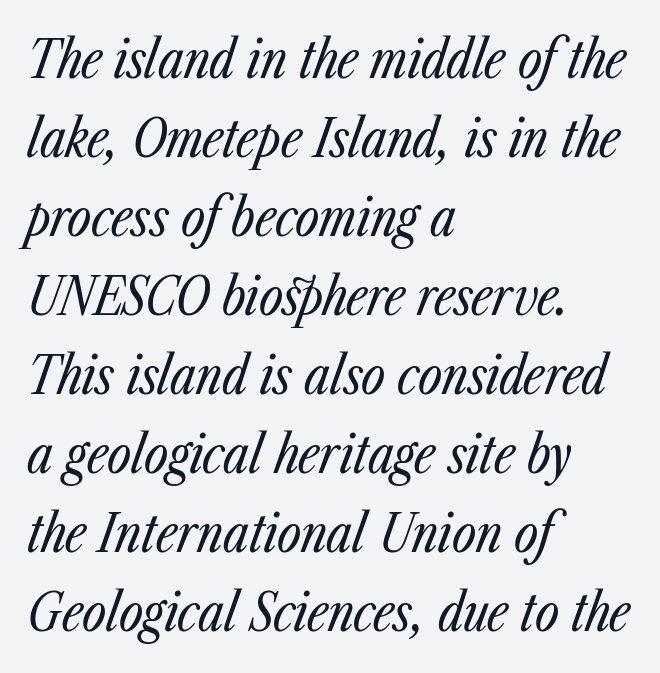
Q: Is the text bold? A: No.
Q: Is the text italic (slanted)? A: Yes, it leans right by about 23 degrees.
Q: Is the text underlined? A: No.
Q: How is the paragraph aligned? A: Left-aligned.
Q: Is the spacing between letters normal or unusually wide? A: Normal.
Q: Is the spacing between lines tight, normal or loose? A: Normal.
Q: Width (condensed, normal, or wide)? A: Condensed.
Q: Stroke contrast? A: Low.
Q: x-height? A: Medium.
Q: Monospaced? A: No.
